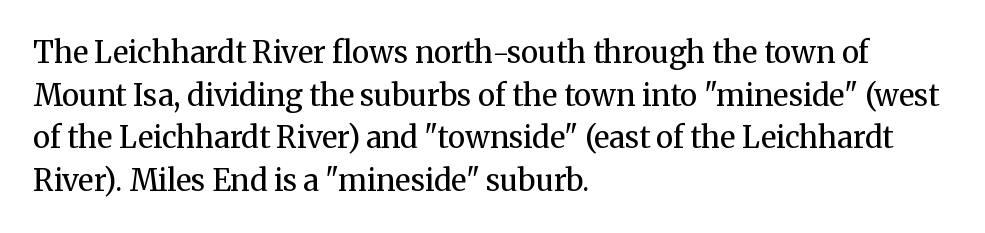
Q: Is the text bold? A: No.
Q: Is the text italic (slanted)? A: No, it is upright.
Q: Is the typeface a serif or a sans-serif typeface? A: Serif.
Q: Is the text underlined? A: No.
Q: How is the paragraph aligned? A: Left-aligned.
Q: Is the spacing between letters normal or unusually wide? A: Normal.
Q: Is the spacing between lines tight, normal or loose? A: Normal.
Q: Width (condensed, normal, or wide)? A: Normal.
Q: Stroke contrast? A: Medium.
Q: x-height? A: Medium.
Q: Monospaced? A: No.
